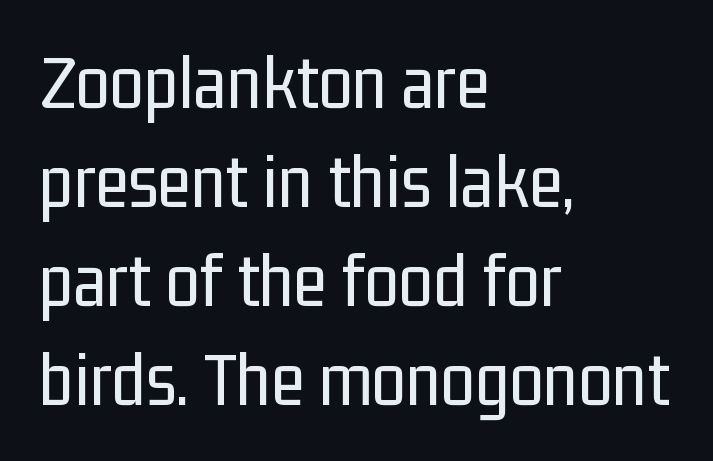
The weight would be labelled regular, book, light, or lighter still. The paragraph shown leans on its left margin. The rows are spaced the way most documents space them. Here the designer chose a conventional face with non-uniform glyph widths. Words float on clear page, feet unadorned. The font's upright variant was chosen for this text.
